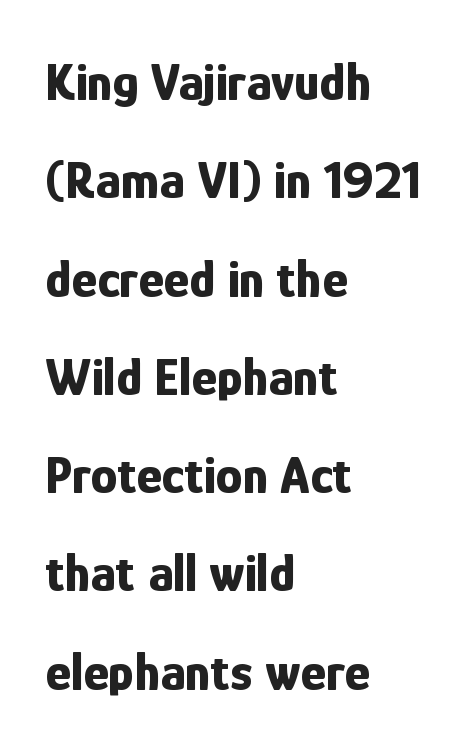
Nope, not italic — everything's standing straight. This rendering leaves character spacing at its baseline value. This rendering uses left alignment, leaving the right contour irregular. Stroke thickness is high; the sample reads as a true bold. The passage shown is not underscored anywhere. Letterform terminals end flat and unadorned throughout the passage.
